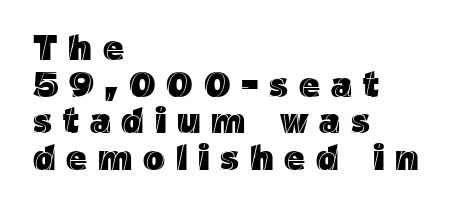
Q: Is the text italic (slanted)? A: No, it is upright.
Q: Is the text underlined? A: No.
Q: How is the paragraph aligned? A: Left-aligned.
Q: Is the spacing between letters normal or unusually wide? A: Unusually wide.
Q: Is the spacing between lines tight, normal or loose? A: Tight.
Q: Width (condensed, normal, or wide)? A: Normal.
Q: x-height? A: Medium.
Q: Monospaced? A: No.
